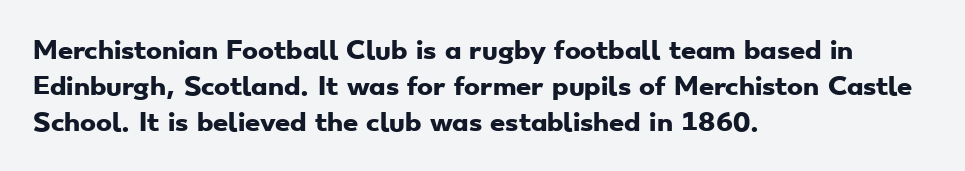
The image shows 24 px bold type; set left-aligned, normal line spacing (1.51x), normal letter spacing, not underlined.
